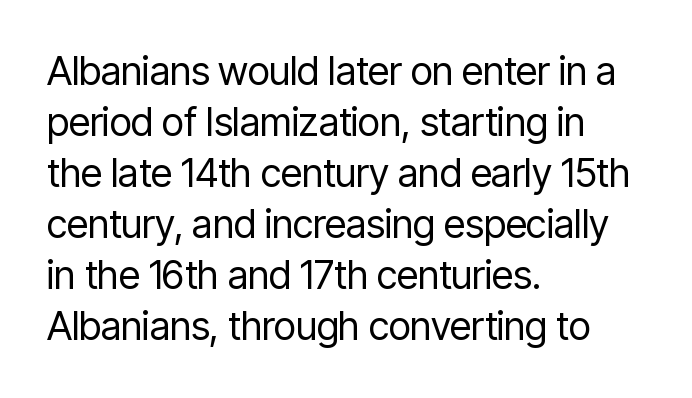
{"serif": "no", "italic": "no", "bold": "no", "weight": "regular", "width": "condensed", "stroke_contrast": "low", "x_height": "medium", "monospaced": "no", "underline": "no", "align": "left", "line_spacing": "normal", "line_spacing_ratio": 1.31, "letter_spacing": "normal", "letter_spacing_em": 0.0, "glyph_px": 39}
